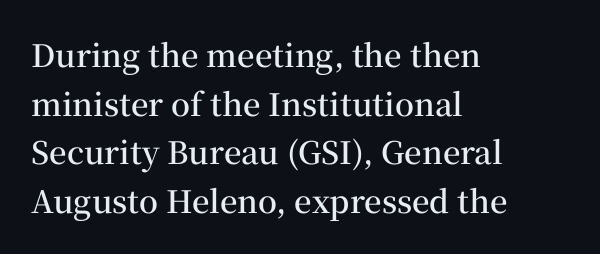
The image shows 31 px semibold serif type, upright; set left-aligned, normal line spacing (1.57x), normal letter spacing, not underlined; medium stroke contrast and a medium x-height.
